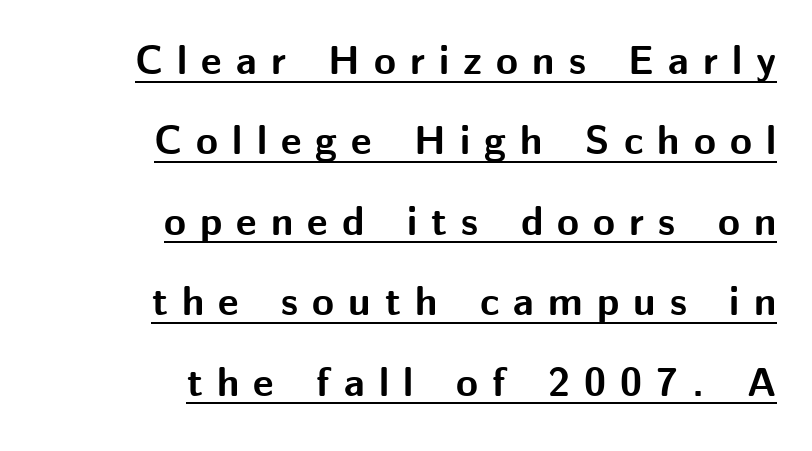
{"serif": "no", "italic": "no", "bold": "yes", "weight": "bold", "width": "normal", "stroke_contrast": "medium", "x_height": "medium", "monospaced": "no", "underline": "yes", "align": "right", "line_spacing": "loose", "line_spacing_ratio": 2.01, "letter_spacing": "wide", "letter_spacing_em": 0.35, "glyph_px": 40}
